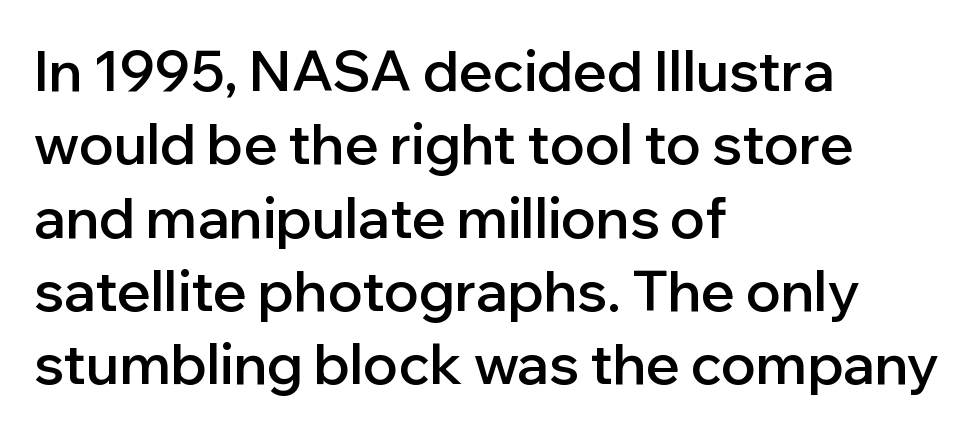
{"serif": "no", "italic": "no", "bold": "semi", "weight": "semibold", "width": "normal", "stroke_contrast": "low", "x_height": "medium", "monospaced": "no", "underline": "no", "align": "left", "line_spacing": "normal", "line_spacing_ratio": 1.31, "letter_spacing": "normal", "letter_spacing_em": 0.0, "glyph_px": 56}
